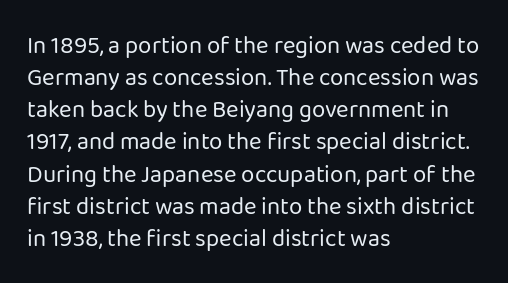
{"italic": "no", "bold": "no", "underline": "no", "align": "left", "line_spacing": "normal", "line_spacing_ratio": 1.34, "letter_spacing": "normal", "letter_spacing_em": 0.0, "glyph_px": 24}
